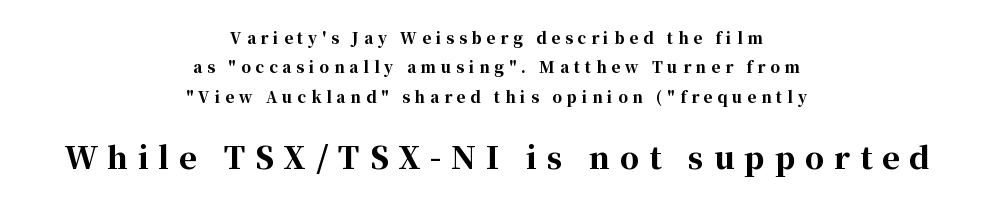
The image shows 30 px bold serif type, upright; set centered, loose line spacing (1.96x), unusually wide letter spacing (+0.33 em), not underlined; the second (bottom) block is 2.0x larger; high stroke contrast and a medium x-height.
